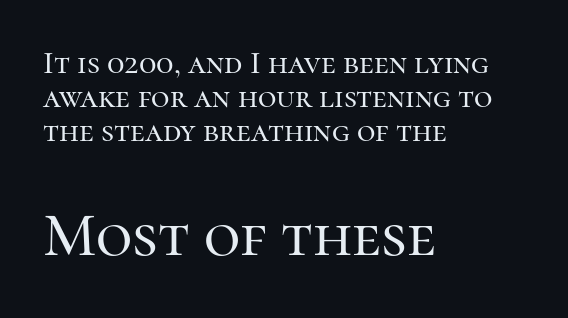
The type family on display is of the serif kind. The area under the type is left untouched. The passage shown is typed in a proportional face where columns would drift. Glyph-to-glyph distance matches everyday printed text.
